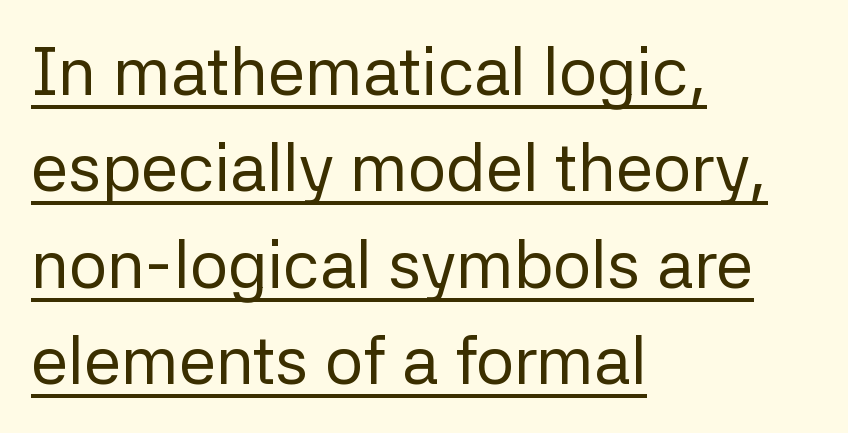
The image shows 67 px regular-weight sans-serif type, upright; set left-aligned, normal line spacing (1.44x), normal letter spacing, underlined; low stroke contrast and a medium x-height.
